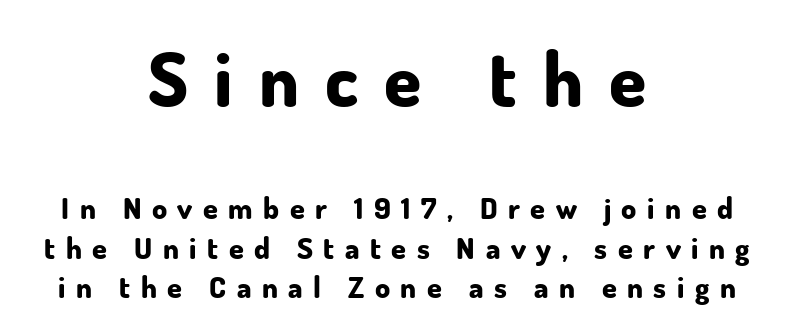
Character widths vary here, with narrow letters taking less room than wide ones. A bare baseline throughout the passage. Does extra space separate the letters? Yes, quite a lot of it. Unlike italic type, these characters show no tilt at all. Reading down the block, each line starts at a different indent, mirrored at its end. The text was rendered using a sans face with plain stroke endings.
